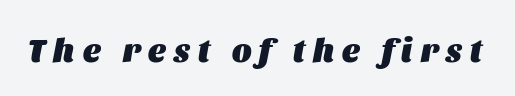
The passage shown is typed in a proportional face where columns would drift. When letters slant like this, we call the style italic. Typesetter's note: full bold, strokes at maximum text heaviness. No word sits above an underline.
